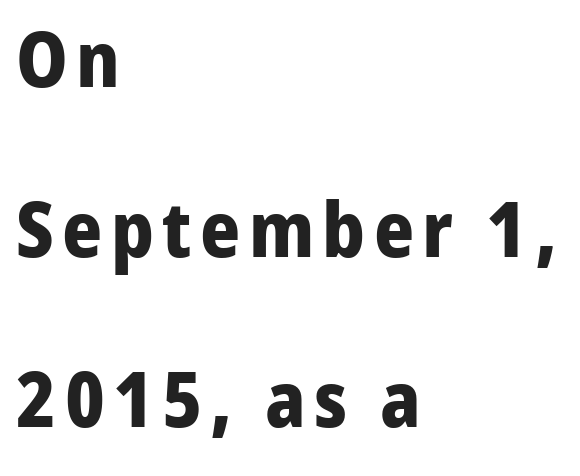
Q: Is the text bold? A: Yes.
Q: Is the text italic (slanted)? A: No, it is upright.
Q: Is the typeface a serif or a sans-serif typeface? A: Sans-serif.
Q: Is the text underlined? A: No.
Q: How is the paragraph aligned? A: Left-aligned.
Q: Is the spacing between lines tight, normal or loose? A: Loose.
Q: Width (condensed, normal, or wide)? A: Normal.
Q: Stroke contrast? A: Low.
Q: x-height? A: Medium.
Q: Monospaced? A: No.
